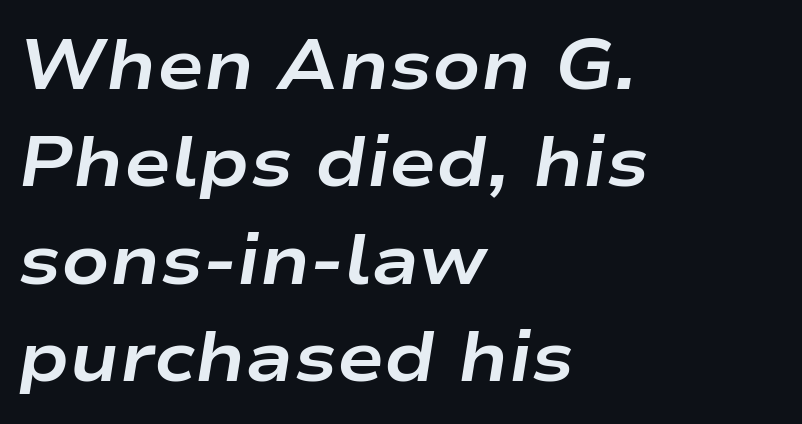
A typesetter would mark this as italic. Note the varied advance widths — an 'i' is clearly narrower than an 'm'. Its strokes are broad and dark, the hallmark of bold type. A typesetter would call this zero additional tracking. Quick note: underline off. Vertically, the passage feels balanced, rows spaced as you'd expect.
